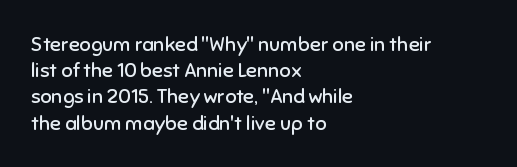
The image shows 20 px text type, upright; set left-aligned, normal line spacing (1.31x), normal letter spacing, not underlined.
